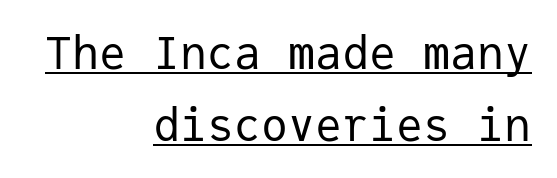
The image shows 45 px regular-weight sans-serif type, upright, monospaced; set right-aligned, normal line spacing (1.6x), normal letter spacing, underlined; low stroke contrast and a medium x-height.
